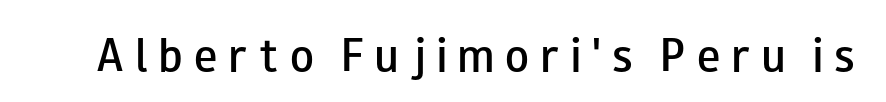
The image shows 39 px semibold, wide sans-serif type, upright; set unusually wide letter spacing (+0.29 em), not underlined; low stroke contrast and a small x-height.
